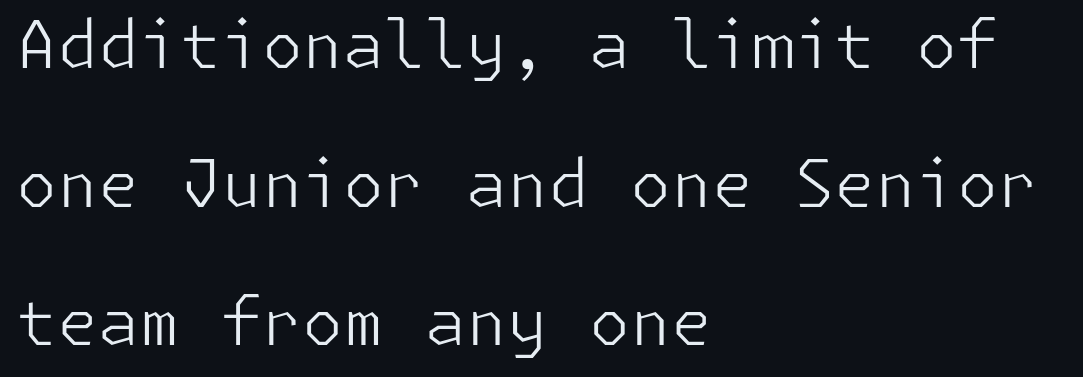
The image shows 66 px light sans-serif type, upright; set left-aligned, loose line spacing (2.1x), normal letter spacing, not underlined; low stroke contrast and a medium x-height.
